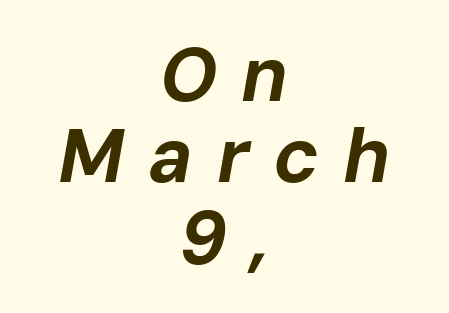
Rule under the text: the space is simply empty. Plenty of ink on the page — the face is bold. Is the type slanted? Yes — the strokes lean at a clear angle. Baseline-to-baseline distance is barely more than the letter height. The letters are spread apart with noticeably loose tracking. The paragraph has two soft edges and a firm central axis.
